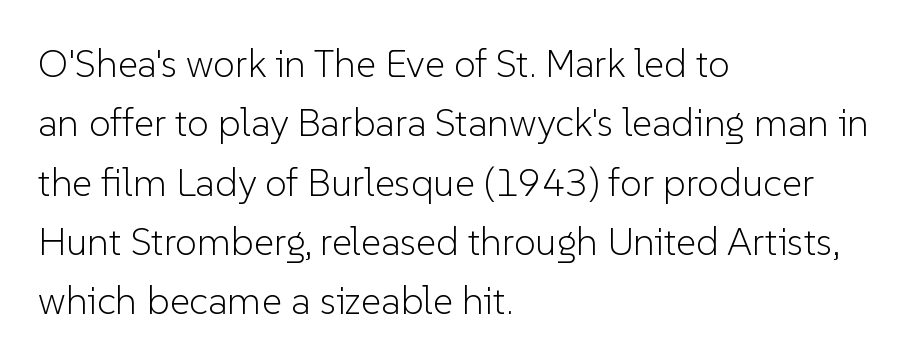
Serif or sans? Sans — the stroke terminals are bare. Does the lettering tilt? It doesn't — this is upright. The strip under each line holds only bare page. The strokes carry an ordinary text weight at most. Words appear dense and cohesive because spacing is normal.
